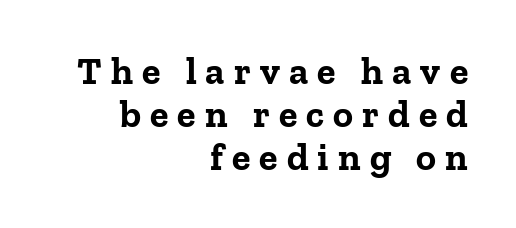
The image shows 38 px bold serif type, upright; set right-aligned, tight line spacing (1.13x), unusually wide letter spacing (+0.24 em), not underlined; low stroke contrast and a medium x-height.
